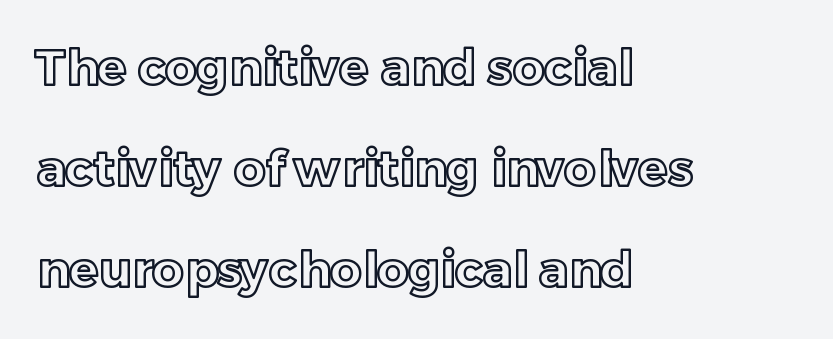
Rendered with straight, roman letterforms. Caption: multi-line text, flush left, ragged right. The space directly below the letters is spotless. This sample uses plain, unmodified letter spacing.
